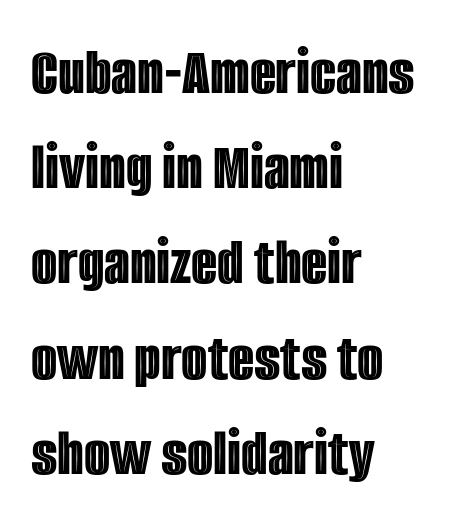
{"italic": "no", "width": "condensed", "x_height": "large", "monospaced": "no", "underline": "no", "align": "left", "line_spacing": "normal", "line_spacing_ratio": 1.4, "letter_spacing": "normal", "letter_spacing_em": 0.0, "glyph_px": 68}
